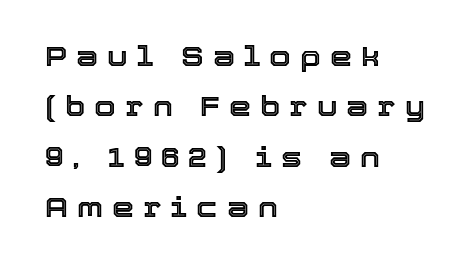
The image shows 28 px text type, upright; set left-aligned, line spacing 1.8x, unusually wide letter spacing (+0.32 em), not underlined; a medium x-height.
